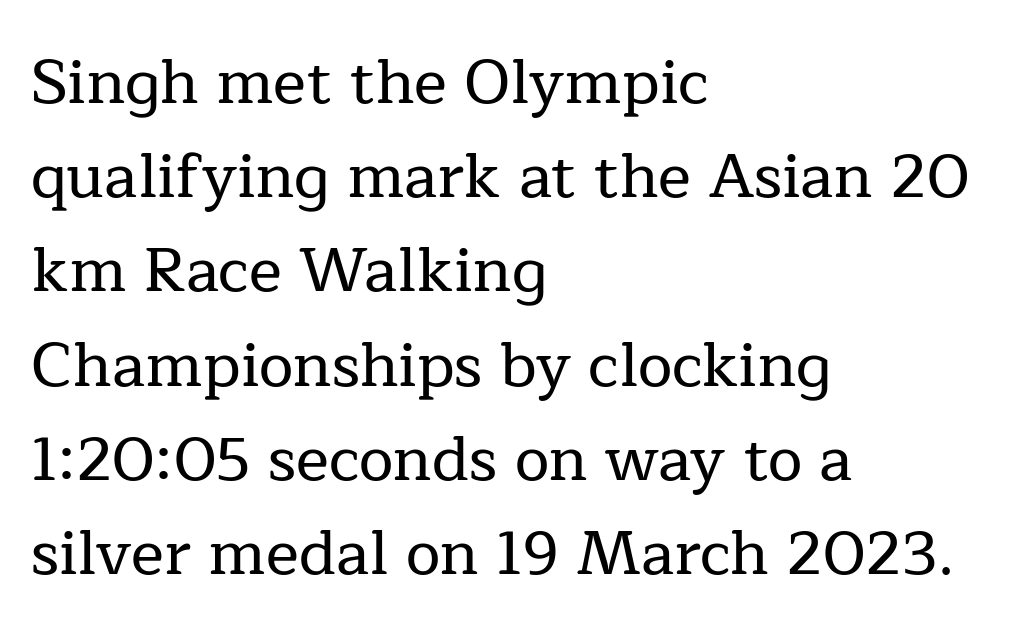
The image shows 62 px serif type, upright; set left-aligned, normal line spacing (1.52x), normal letter spacing, not underlined; low stroke contrast and a medium x-height.
